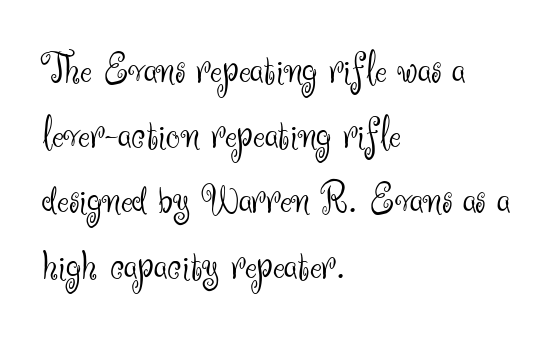
The image shows 45 px light sans-serif type, upright; set left-aligned, normal line spacing (1.45x), normal letter spacing, not underlined; medium stroke contrast and a small x-height.
